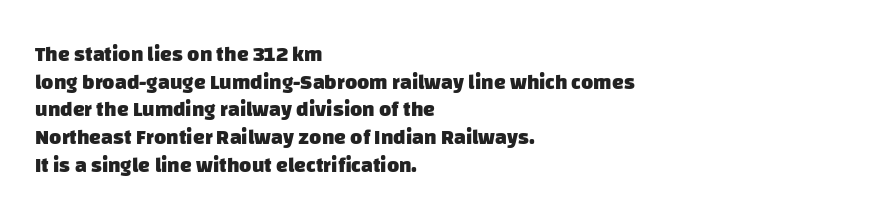
Summary of vertical rhythm: regular, with standard interline spacing. The tracking reads as untouched default to a designer's eye. The baseline area is clear. I'd describe the lettering as bold — thick and assertive. Short and long lines alike share a common starting point at left.
